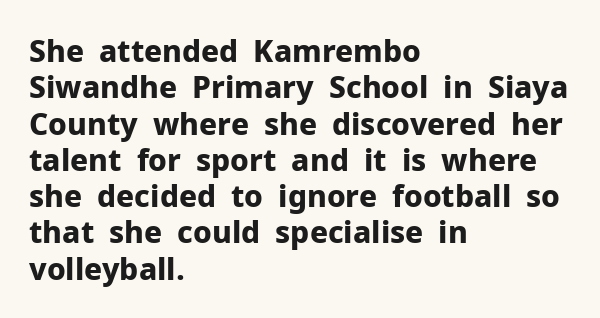
Words float on clear page, feet unadorned. Upright lettering throughout. Is this a sans? Yes — the strokes have no serifs. Between one letter and the next there's only the usual sliver of space.
